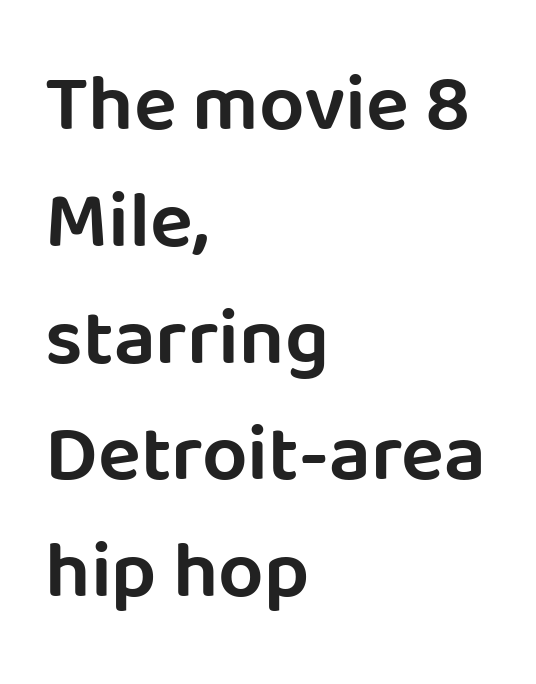
{"serif": "no", "italic": "no", "width": "normal", "stroke_contrast": "low", "x_height": "large", "monospaced": "no", "underline": "no", "align": "left", "line_spacing": "normal", "line_spacing_ratio": 1.46, "letter_spacing": "normal", "letter_spacing_em": 0.0, "glyph_px": 80}
